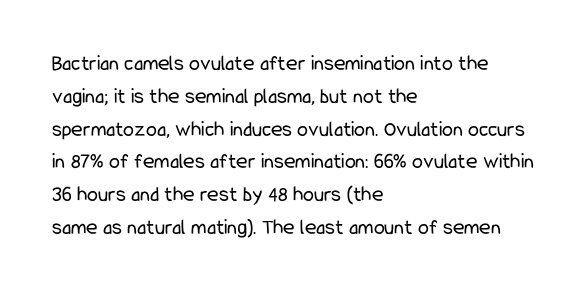
{"italic": "no", "bold": "no", "underline": "no", "align": "left", "line_spacing": "normal", "line_spacing_ratio": 1.49, "letter_spacing": "normal", "letter_spacing_em": 0.0, "glyph_px": 22}
